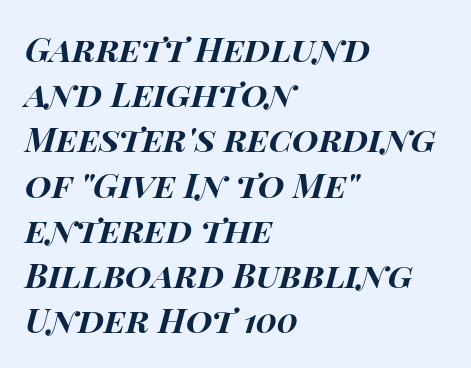
{"italic": "yes", "lean": "right", "slant_degrees": 15, "bold": "yes", "weight": "bold", "width": "wide", "stroke_contrast": "high", "x_height": "large", "monospaced": "no", "underline": "no", "align": "left", "line_spacing": "normal", "line_spacing_ratio": 1.33, "letter_spacing": "normal", "letter_spacing_em": 0.0, "glyph_px": 34}
